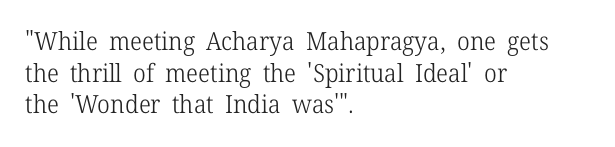
The image shows 25 px text type, upright; set left-aligned, normal line spacing (1.27x), normal letter spacing, not underlined.
